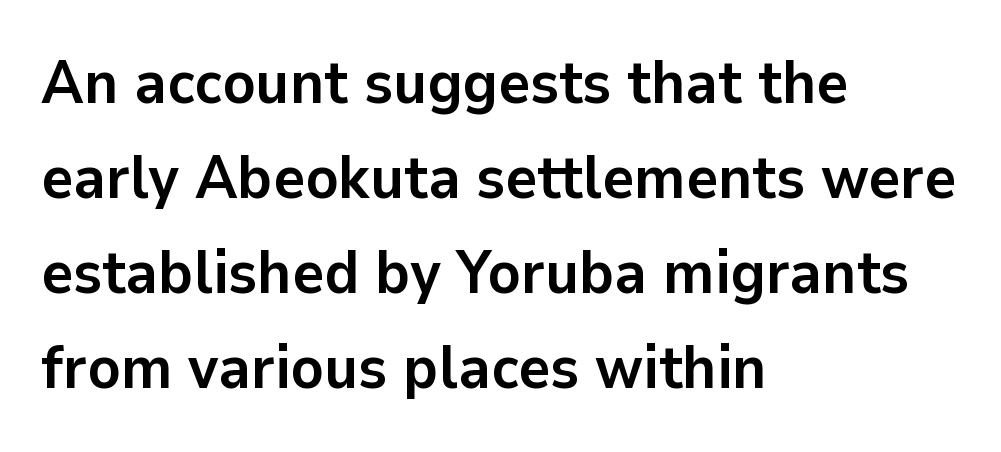
{"serif": "no", "italic": "no", "bold": "yes", "weight": "semibold", "width": "normal", "stroke_contrast": "low", "x_height": "medium", "monospaced": "no", "underline": "no", "align": "left", "line_spacing": "normal", "line_spacing_ratio": 1.56, "letter_spacing": "normal", "letter_spacing_em": 0.0, "glyph_px": 61}
